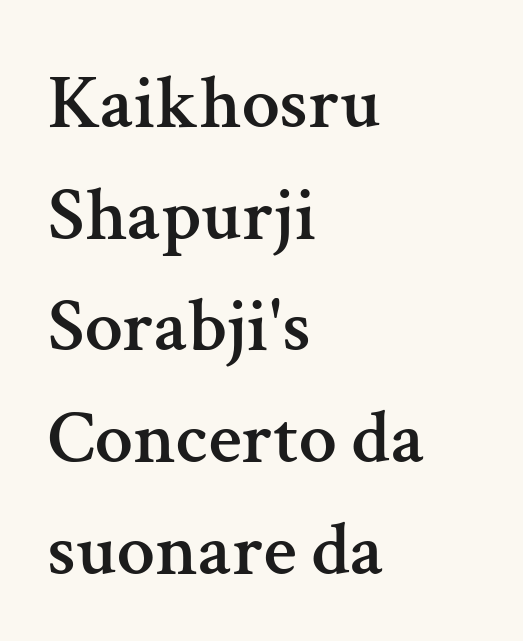
Q: Is the text italic (slanted)? A: No, it is upright.
Q: Is the typeface a serif or a sans-serif typeface? A: Serif.
Q: Is the text underlined? A: No.
Q: How is the paragraph aligned? A: Left-aligned.
Q: Is the spacing between letters normal or unusually wide? A: Normal.
Q: Is the spacing between lines tight, normal or loose? A: Normal.
Q: Width (condensed, normal, or wide)? A: Normal.
Q: Stroke contrast? A: Medium.
Q: x-height? A: Medium.
Q: Monospaced? A: No.
